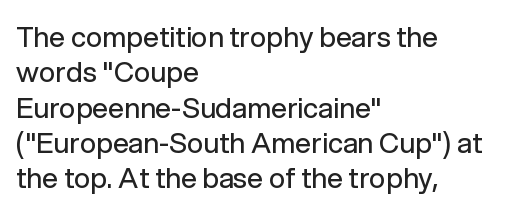
The image shows 28 px regular-weight sans-serif type, upright; set left-aligned, normal line spacing (1.26x), normal letter spacing, not underlined; low stroke contrast and a medium x-height.
